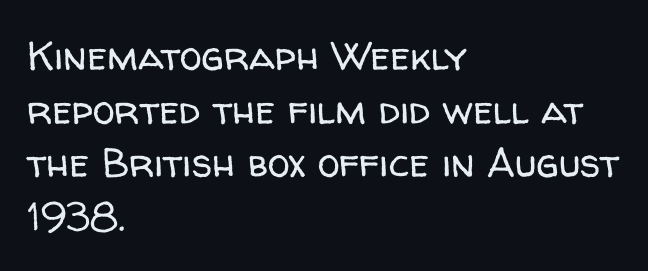
Q: Is the text bold? A: No.
Q: Is the text italic (slanted)? A: No, it is upright.
Q: Is the typeface a serif or a sans-serif typeface? A: Sans-serif.
Q: Is the text underlined? A: No.
Q: How is the paragraph aligned? A: Left-aligned.
Q: Is the spacing between letters normal or unusually wide? A: Normal.
Q: Is the spacing between lines tight, normal or loose? A: Normal.
Q: Width (condensed, normal, or wide)? A: Normal.
Q: Stroke contrast? A: Low.
Q: x-height? A: Medium.
Q: Monospaced? A: No.
